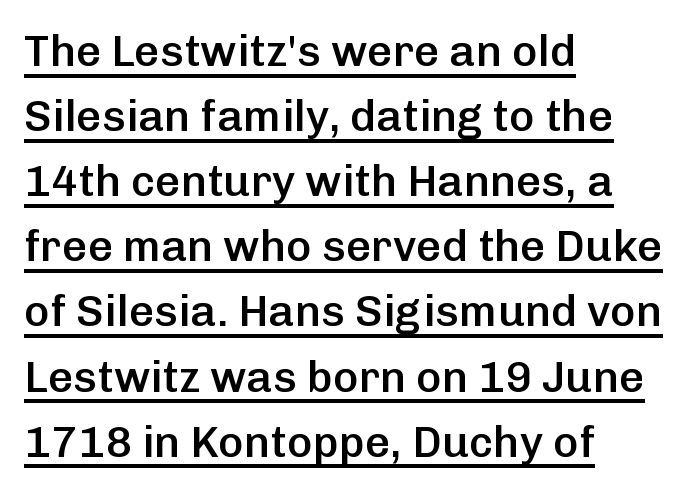
{"serif": "no", "italic": "no", "bold": "semi", "weight": "semibold", "width": "normal", "stroke_contrast": "low", "x_height": "medium", "monospaced": "no", "underline": "yes", "align": "left", "line_spacing": "normal", "line_spacing_ratio": 1.48, "letter_spacing": "normal", "letter_spacing_em": 0.0, "glyph_px": 44}
